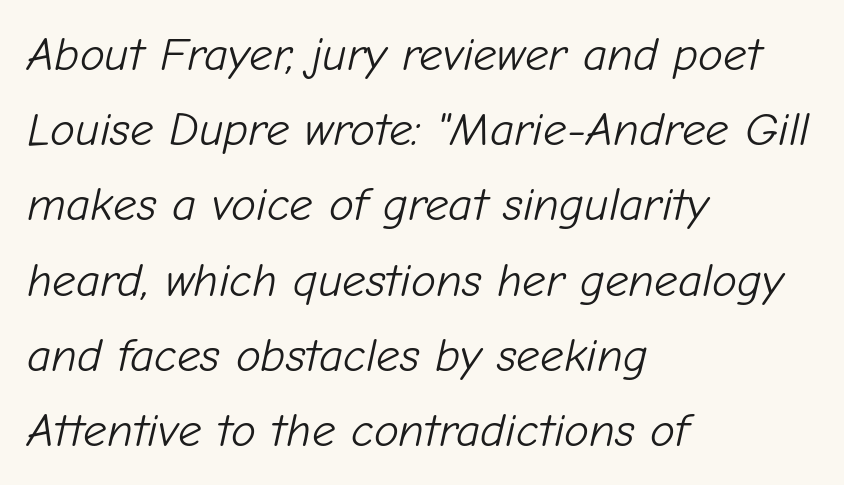
Baseline-to-baseline distance is the conventional proportion of letter height. One-word summary of the alignment: left. Short note: letters normally spaced. An italicized treatment has been applied to the whole sample. Has an underline been added? It has not.
